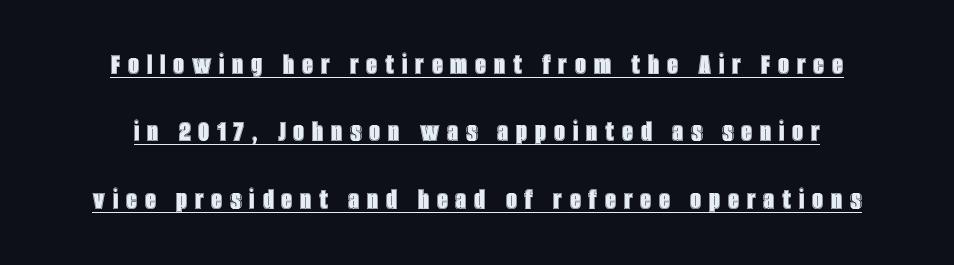
The image shows 31 px condensed type, upright; set centered, loose line spacing (2.17x), unusually wide letter spacing (+0.25 em), underlined; a large x-height.
